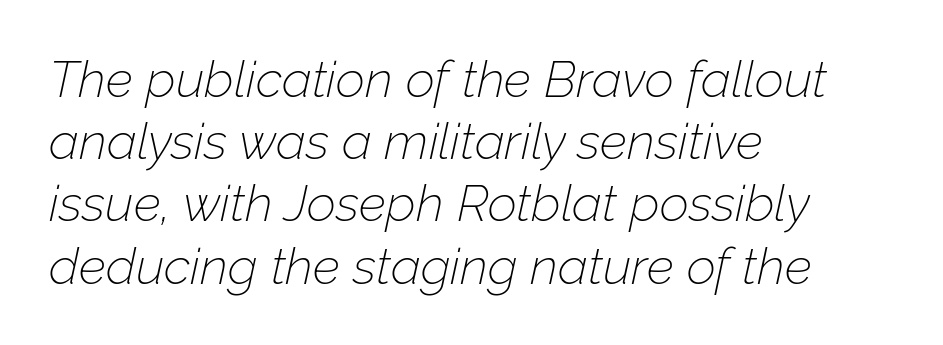
Each word holds together tightly as a unit, with standard inter-letter gaps. The strip under each line holds only bare page. If you drew a line through each stem, it would be angled. Is the block centered? No — it sits flush against the left margin.
